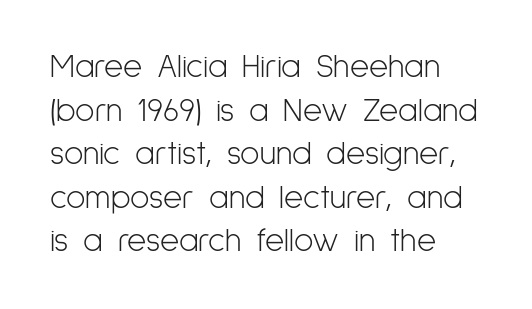
The image shows 33 px light, condensed sans-serif type, upright; set left-aligned, normal line spacing (1.32x), normal letter spacing, not underlined; low stroke contrast and a medium x-height.
